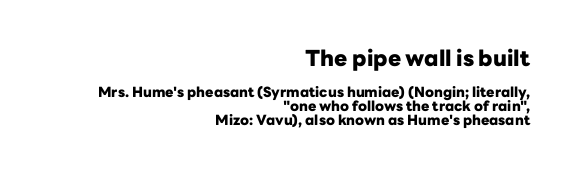
Q: Is the text bold? A: Yes.
Q: Is the text italic (slanted)? A: No, it is upright.
Q: Is the text underlined? A: No.
Q: How is the paragraph aligned? A: Right-aligned.
Q: Is the spacing between letters normal or unusually wide? A: Normal.
Q: Is the spacing between lines tight, normal or loose? A: Tight.
Q: Which block of text is set in a larger size, the first (top) or the second (bottom)? A: The first (top) one.
